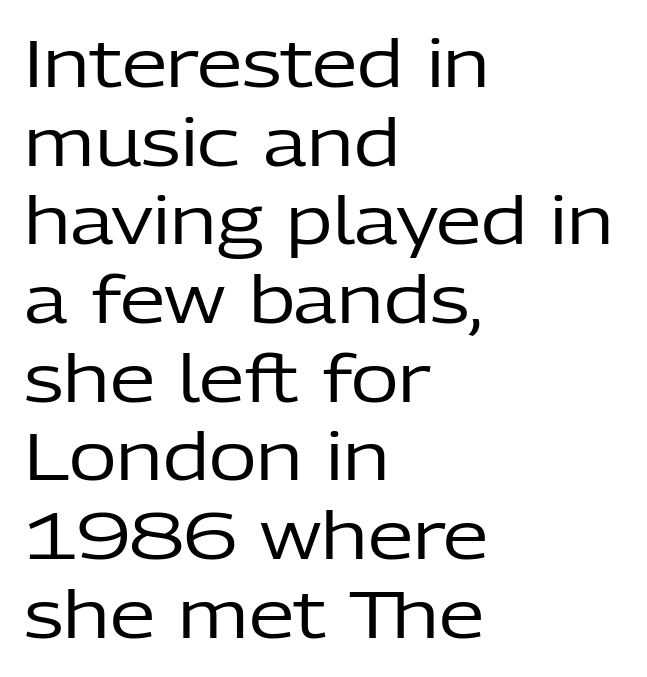
The image shows 65 px regular-weight sans-serif type, upright; set left-aligned, line spacing 1.21x, normal letter spacing, not underlined; low stroke contrast and a medium x-height.
